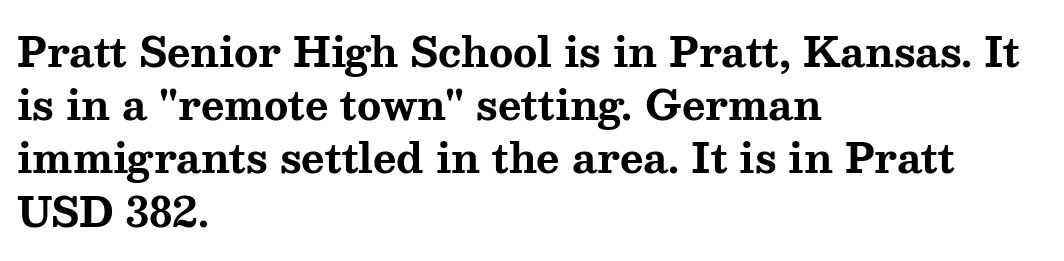
The image shows 40 px bold, wide serif type, upright; set left-aligned, normal line spacing (1.33x), normal letter spacing, not underlined; medium stroke contrast and a medium x-height.
